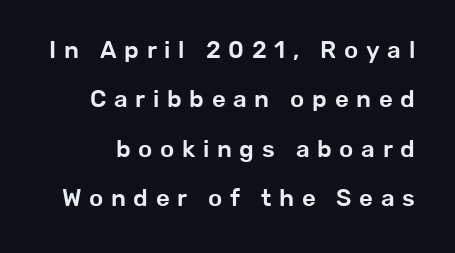
Q: Is the text italic (slanted)? A: No, it is upright.
Q: Is the text underlined? A: No.
Q: Is the spacing between letters normal or unusually wide? A: Unusually wide.
Q: Is the spacing between lines tight, normal or loose? A: Loose.
